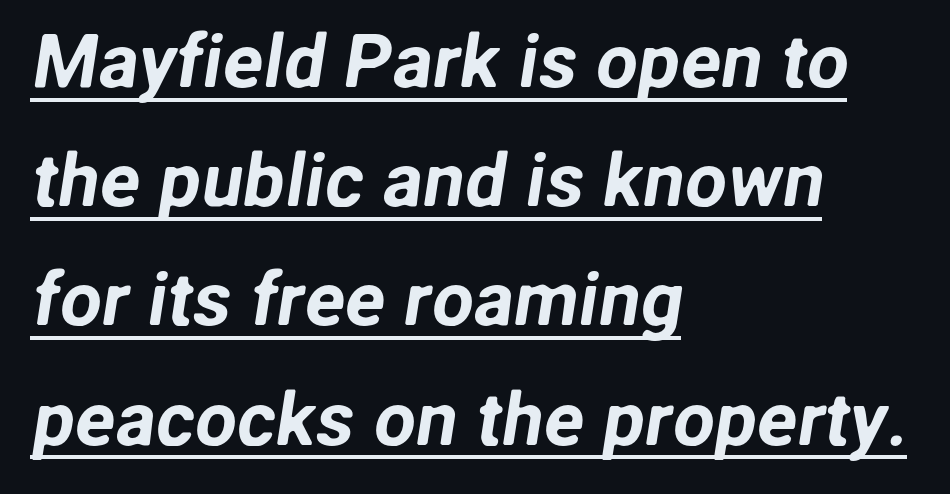
Q: Is the typeface a serif or a sans-serif typeface? A: Sans-serif.
Q: Is the text underlined? A: Yes.
Q: How is the paragraph aligned? A: Left-aligned.
Q: Is the spacing between letters normal or unusually wide? A: Normal.
Q: Is the spacing between lines tight, normal or loose? A: Normal.
Q: Width (condensed, normal, or wide)? A: Normal.
Q: Stroke contrast? A: Low.
Q: x-height? A: Medium.
Q: Monospaced? A: No.
